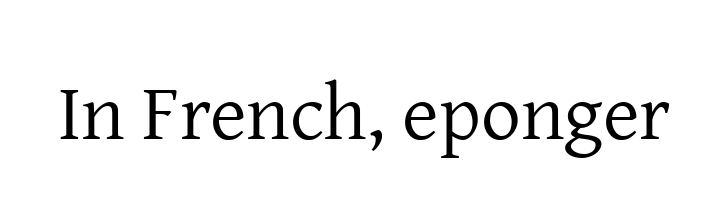
The image shows 79 px regular-weight serif type, upright; set normal letter spacing, not underlined; low stroke contrast and a medium x-height.
